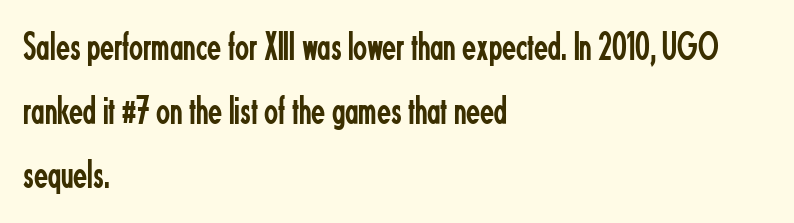
The image shows 41 px regular-weight, condensed sans-serif type, upright; set left-aligned, normal line spacing (1.56x), normal letter spacing, not underlined; low stroke contrast and a small x-height.
